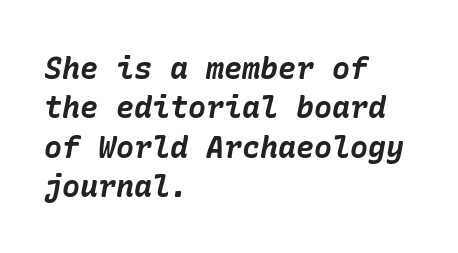
A typesetter would mark this as italic. How would I describe the line gaps? Plain and ordinary. Line beginnings align vertically; line endings do not. Compared with typical body copy, the letter spacing here is the same. A full-strength bold gives these letters their thick strokes.
